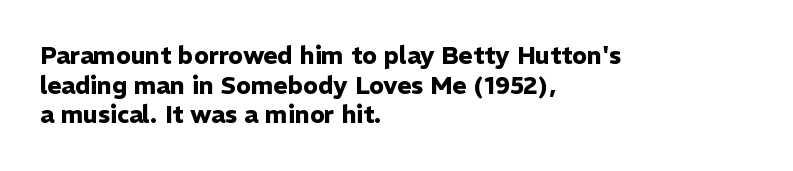
{"italic": "no", "bold": "yes", "underline": "no", "align": "left", "line_spacing_ratio": 1.23, "letter_spacing": "normal", "letter_spacing_em": 0.0, "glyph_px": 24}
